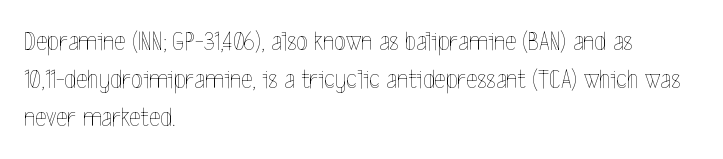
The designer left line spacing at the default. A classic flush-left, rag-right setting is used for this passage. The font sits on the lighter half of the weight spectrum, regular included. The letters stand straight up with perfectly vertical stems. No word sits above an underline.
